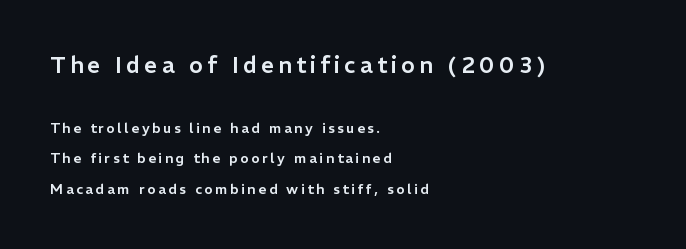
{"italic": "no", "underline": "no", "align": "left", "line_spacing": "loose", "line_spacing_ratio": 2.19, "larger_block": "first", "size_ratio": 1.64, "glyph_px": 23}
